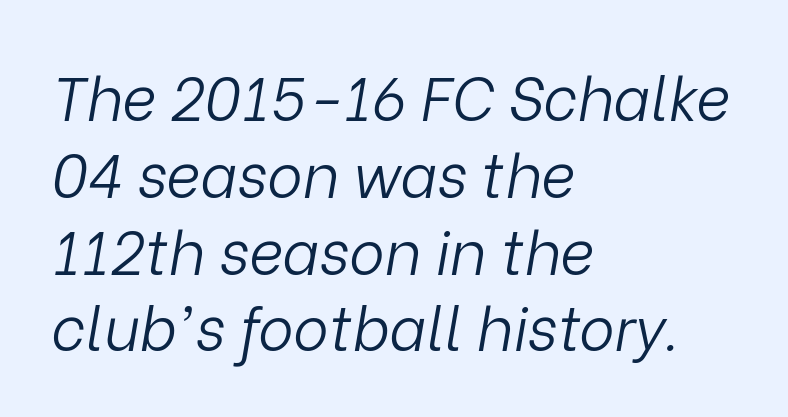
Descender tails drop into unmarked territory. Regarding leading, the lines here are spaced in the standard way. Does the copy run flush right? No — it runs flush left. Observe the lean: these are italic letterforms.
